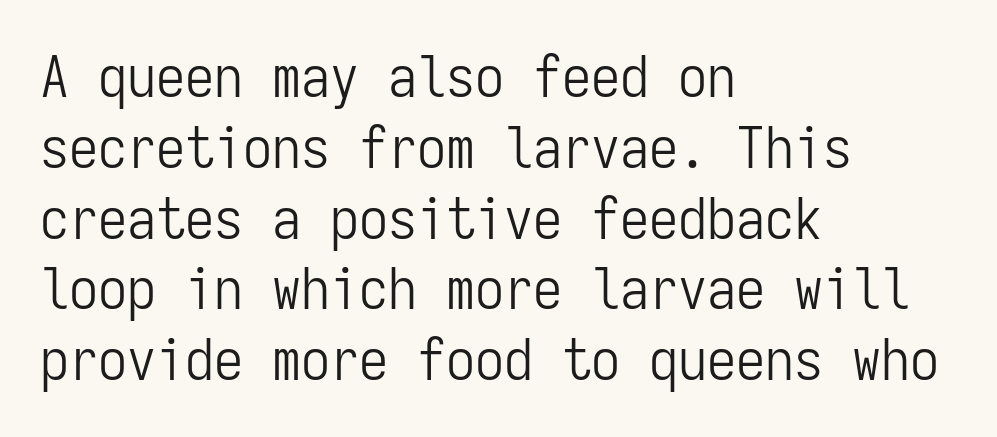
The image shows 58 px light, condensed sans-serif type, upright, monospaced; set left-aligned, line spacing 1.22x, normal letter spacing, not underlined; low stroke contrast and a medium x-height.
